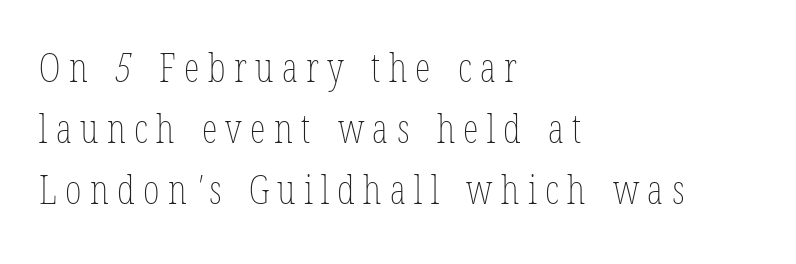
{"bold": "no", "weight": "thin", "width": "condensed", "stroke_contrast": "low", "x_height": "medium", "monospaced": "no", "underline": "no", "align": "left", "line_spacing": "normal", "line_spacing_ratio": 1.53, "letter_spacing": "wide", "letter_spacing_em": 0.21, "glyph_px": 40}
